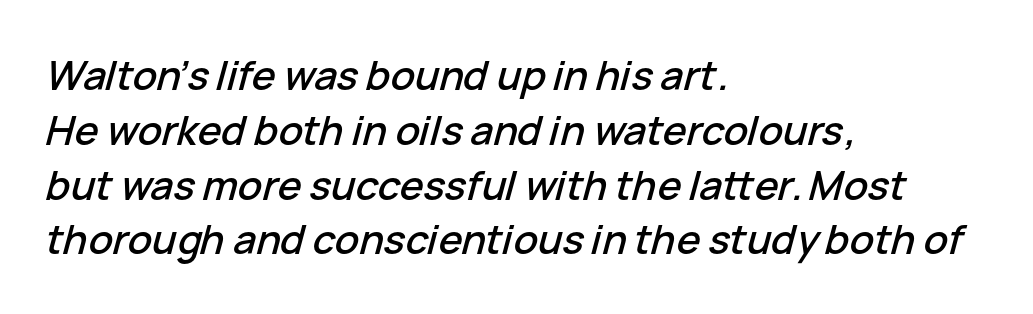
Spacing verdict: proportional, widths tailored to each character. In CSS terms this would be text-align: left. Regular leading. The area under the type is left untouched.
